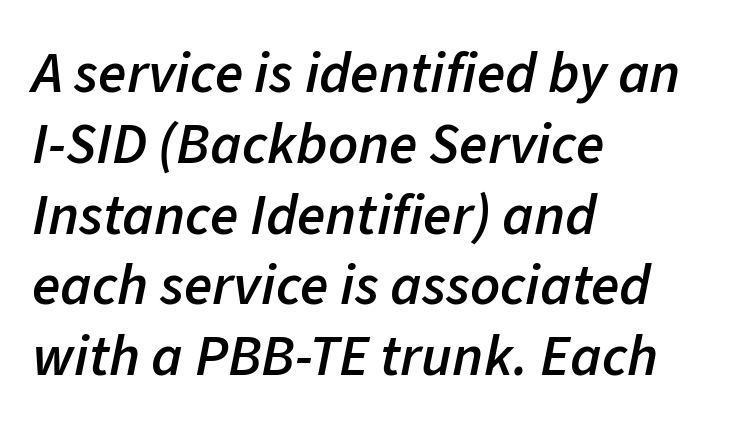
{"italic": "yes", "lean": "right", "slant_degrees": 11, "bold": "semi", "weight": "semibold", "width": "normal", "stroke_contrast": "low", "x_height": "medium", "monospaced": "no", "underline": "no", "align": "left", "line_spacing_ratio": 1.22, "letter_spacing": "normal", "letter_spacing_em": 0.0, "glyph_px": 58}
